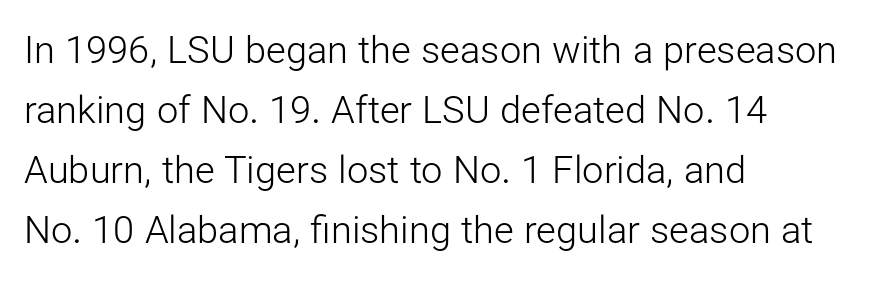
The image shows 38 px light sans-serif type, upright; set left-aligned, normal line spacing (1.58x), normal letter spacing, not underlined; low stroke contrast and a medium x-height.
